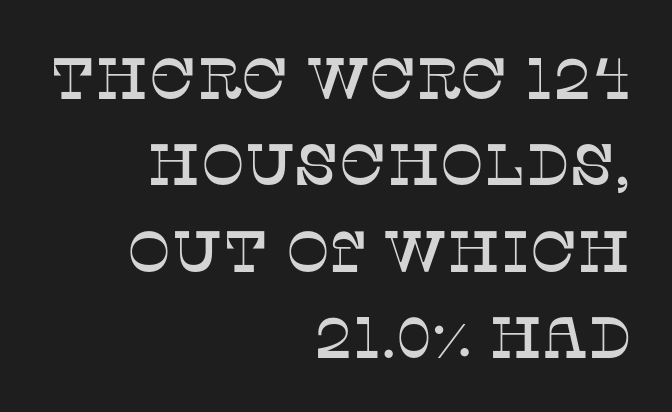
The image shows 58 px serif type, upright; set right-aligned, normal line spacing (1.49x), normal letter spacing, not underlined; low stroke contrast and a large x-height.
